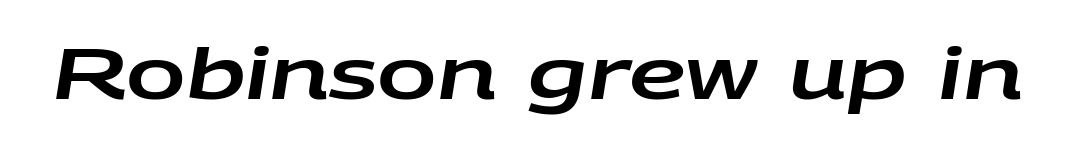
Yep, that's italic — everything's leaning. Letter spacing: default. Varying glyph widths throughout — classic text-font behaviour. The zone under the glyphs is completely vacant.
